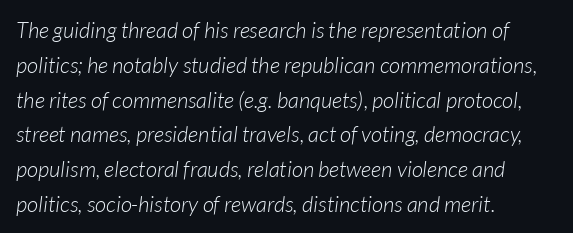
Yep, that's italic — everything's leaning. Typeset ragged right — the left edge is the straight one. A light-to-regular cut is what we see here. Beneath every word, the page is bare. In terms of letterspacing, this is plain default setting. Reading down the column, the eye jumps a familiar distance to each next line.
